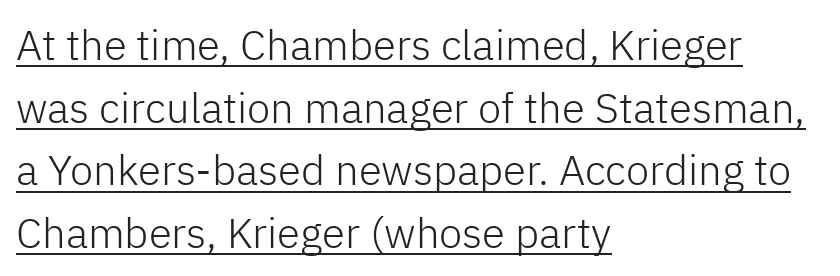
Q: Is the text bold? A: No.
Q: Is the text italic (slanted)? A: No, it is upright.
Q: Is the typeface a serif or a sans-serif typeface? A: Sans-serif.
Q: Is the text underlined? A: Yes.
Q: How is the paragraph aligned? A: Left-aligned.
Q: Is the spacing between letters normal or unusually wide? A: Normal.
Q: Is the spacing between lines tight, normal or loose? A: Normal.
Q: Width (condensed, normal, or wide)? A: Normal.
Q: Stroke contrast? A: Low.
Q: x-height? A: Medium.
Q: Monospaced? A: No.
